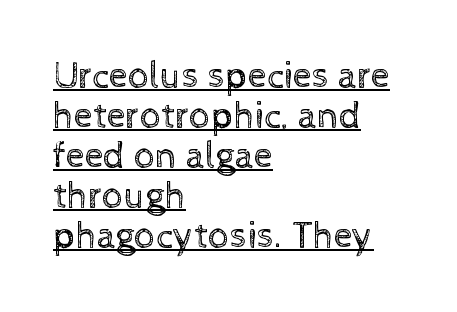
Baseline-to-baseline distance is barely more than the letter height. Looks like regular typesetting: each glyph gets only the width it needs. Nope, not italic — everything's standing straight. Weight class: somewhere from thin through regular. Does the copy run flush right? No — it runs flush left. Words appear dense and cohesive because spacing is normal.
